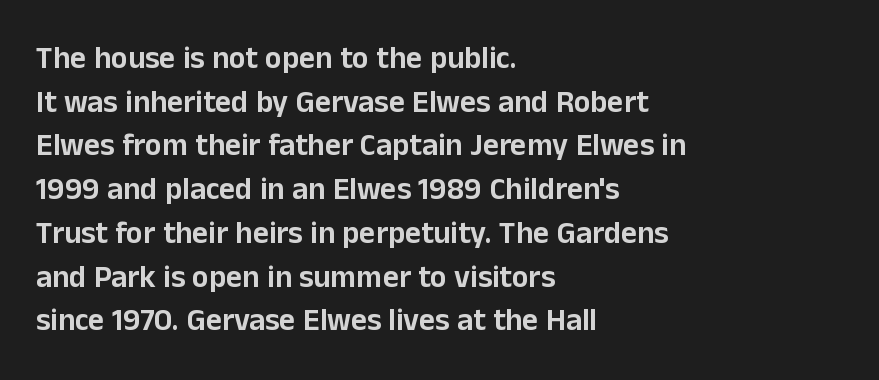
Q: Is the text italic (slanted)? A: No, it is upright.
Q: Is the typeface a serif or a sans-serif typeface? A: Sans-serif.
Q: Is the text underlined? A: No.
Q: How is the paragraph aligned? A: Left-aligned.
Q: Is the spacing between letters normal or unusually wide? A: Normal.
Q: Is the spacing between lines tight, normal or loose? A: Normal.
Q: Width (condensed, normal, or wide)? A: Normal.
Q: Stroke contrast? A: Low.
Q: x-height? A: Medium.
Q: Monospaced? A: No.
